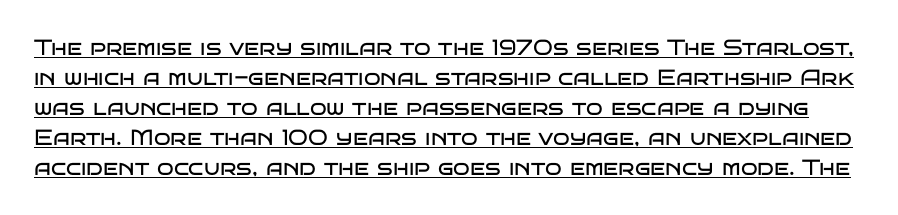
The specimen includes a rule beneath the text block's lines. Honestly, the row spacing looks completely unremarkable. Tall strokes in this sample are plumb rather than angled. Compared with a typical body face, this is equally light or lighter still. This sample uses plain, unmodified letter spacing.
